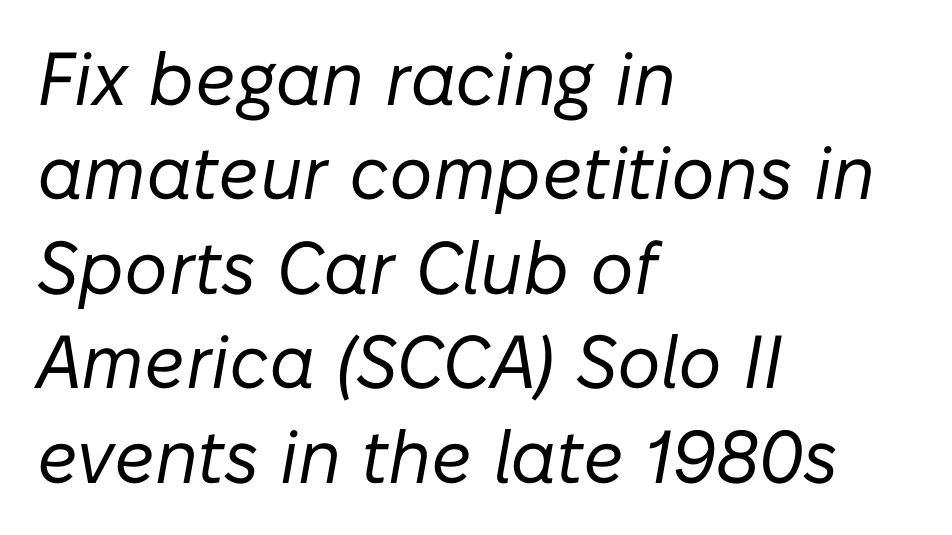
The image shows 75 px regular-weight type, italic (leaning right); set left-aligned, normal line spacing (1.26x), normal letter spacing, not underlined; low stroke contrast and a medium x-height.
